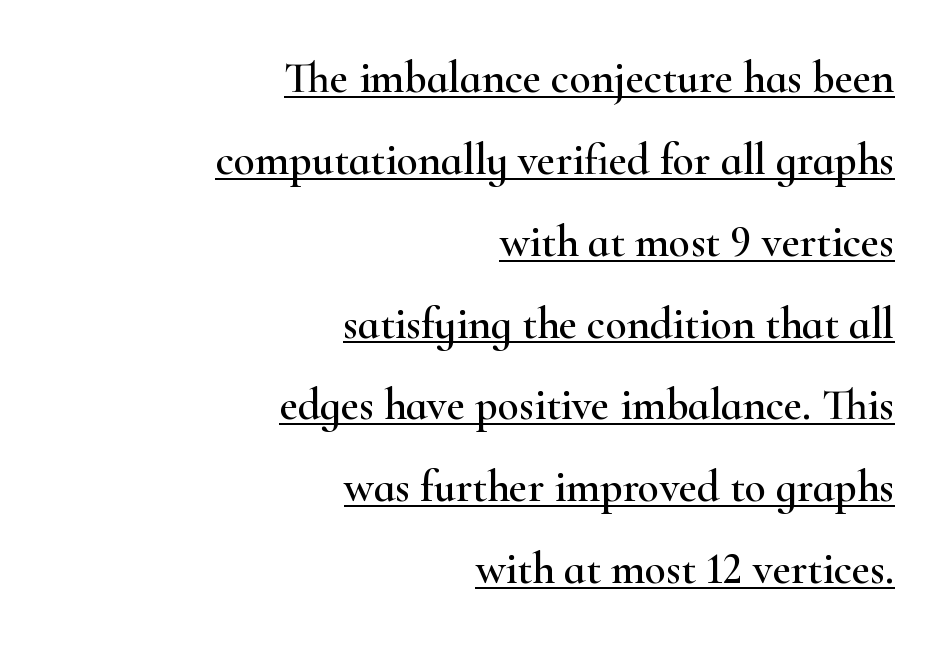
{"serif": "yes", "italic": "no", "width": "wide", "stroke_contrast": "high", "x_height": "small", "monospaced": "no", "underline": "yes", "align": "right", "line_spacing_ratio": 1.86, "letter_spacing": "normal", "letter_spacing_em": 0.0, "glyph_px": 44}
